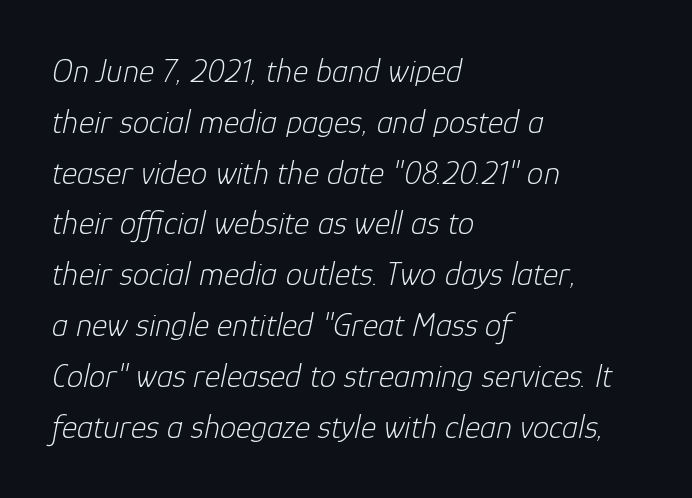
{"italic": "yes", "lean": "right", "slant_degrees": 12, "bold": "no", "weight": "light", "width": "normal", "stroke_contrast": "low", "x_height": "medium", "monospaced": "no", "underline": "no", "align": "left", "line_spacing": "normal", "line_spacing_ratio": 1.54, "letter_spacing": "normal", "letter_spacing_em": 0.0, "glyph_px": 33}
